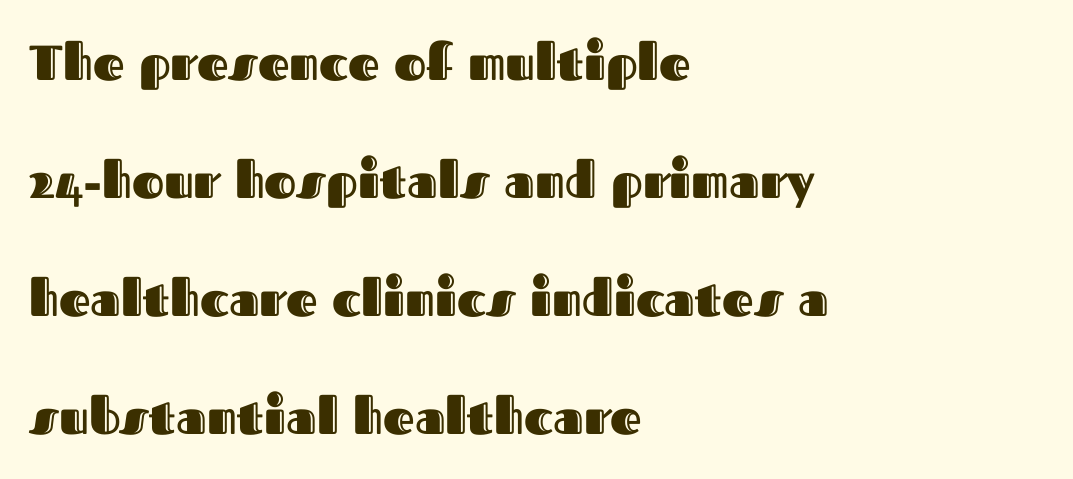
{"italic": "no", "width": "normal", "x_height": "medium", "monospaced": "no", "underline": "no", "align": "left", "line_spacing": "loose", "line_spacing_ratio": 2.41, "letter_spacing": "normal", "letter_spacing_em": 0.0, "glyph_px": 49}
